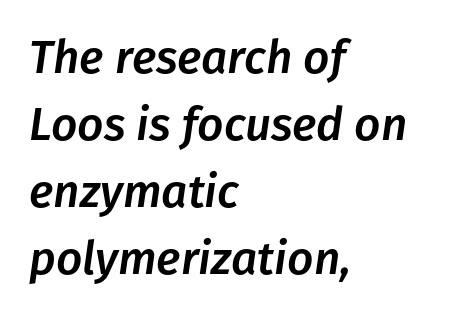
The image shows 46 px text type, italic (leaning right); set left-aligned, normal line spacing (1.46x), normal letter spacing, not underlined; low stroke contrast and a medium x-height.
